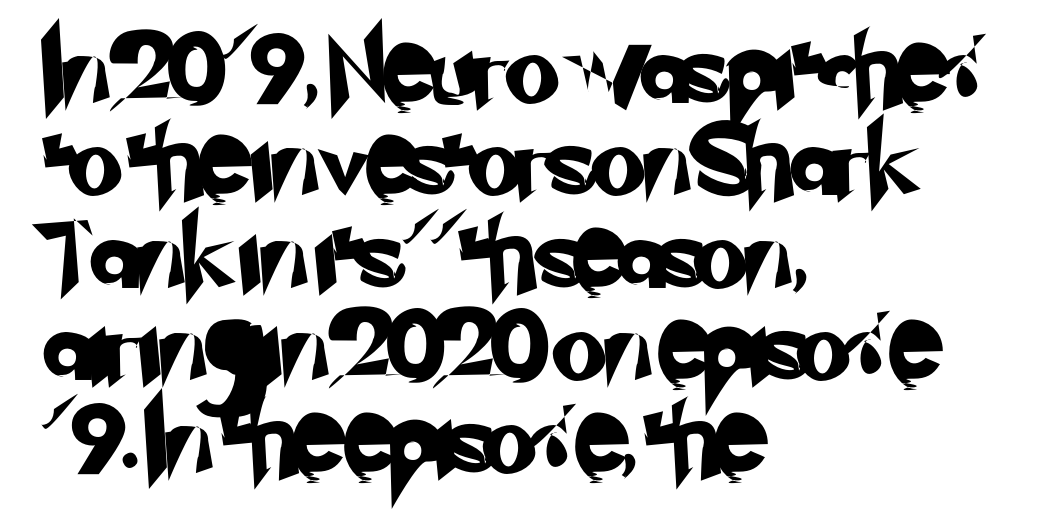
Q: Is the typeface a serif or a sans-serif typeface? A: Sans-serif.
Q: Is the text underlined? A: No.
Q: How is the paragraph aligned? A: Left-aligned.
Q: Is the spacing between letters normal or unusually wide? A: Normal.
Q: Is the spacing between lines tight, normal or loose? A: Normal.
Q: Width (condensed, normal, or wide)? A: Normal.
Q: Stroke contrast? A: Low.
Q: x-height? A: Small.
Q: Monospaced? A: No.
